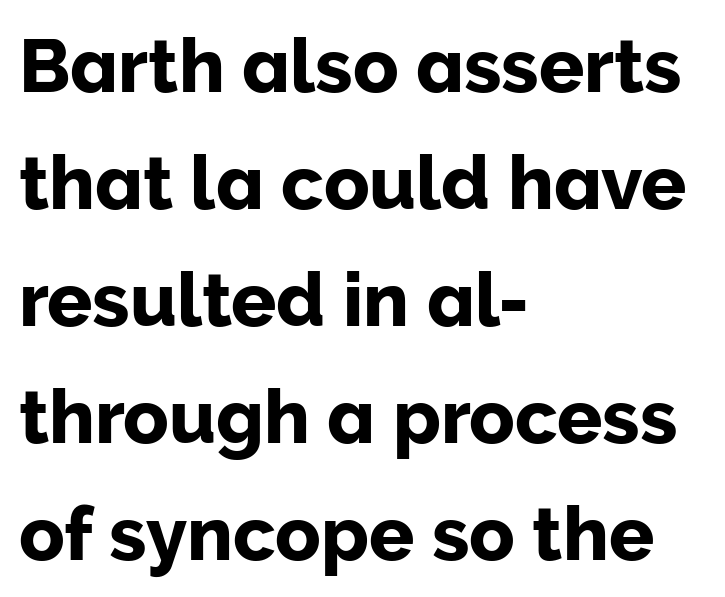
{"serif": "no", "italic": "no", "width": "normal", "stroke_contrast": "low", "x_height": "medium", "monospaced": "no", "underline": "no", "align": "left", "line_spacing": "normal", "line_spacing_ratio": 1.56, "letter_spacing": "normal", "letter_spacing_em": 0.0, "glyph_px": 75}
